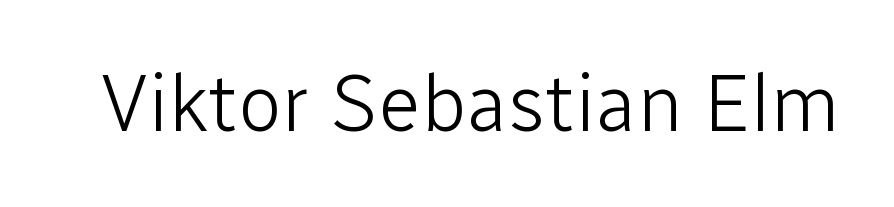
The image shows 80 px light sans-serif type, upright; set normal letter spacing, not underlined; low stroke contrast and a medium x-height.
